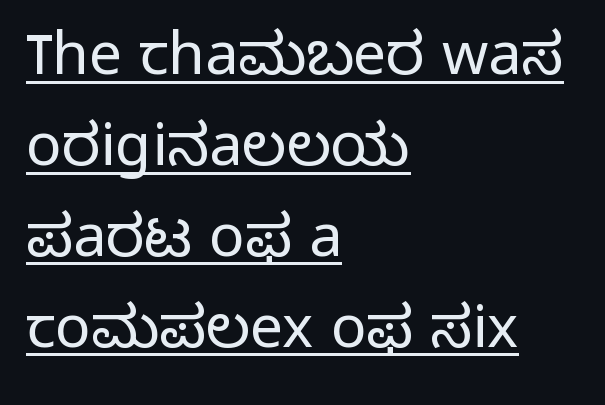
{"serif": "no", "italic": "no", "bold": "no", "weight": "light", "width": "normal", "stroke_contrast": "low", "x_height": "medium", "monospaced": "no", "underline": "yes", "align": "left", "line_spacing": "normal", "line_spacing_ratio": 1.54, "letter_spacing": "normal", "letter_spacing_em": 0.0, "glyph_px": 59}
